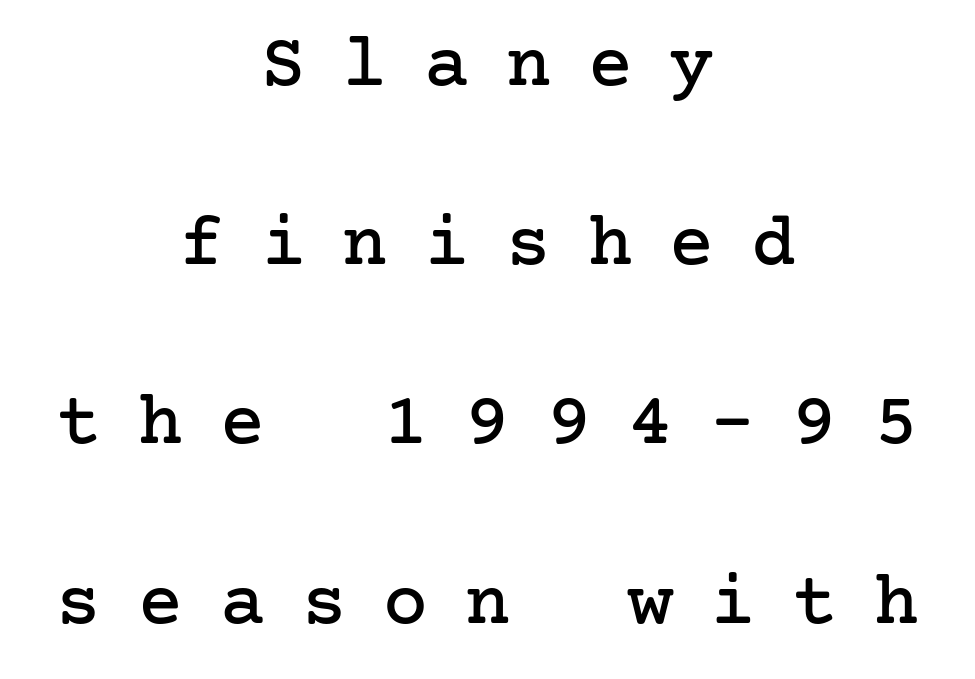
Q: Is the text italic (slanted)? A: No, it is upright.
Q: Is the typeface a serif or a sans-serif typeface? A: Serif.
Q: Is the text underlined? A: No.
Q: How is the paragraph aligned? A: Centered.
Q: Is the spacing between letters normal or unusually wide? A: Unusually wide.
Q: Is the spacing between lines tight, normal or loose? A: Loose.
Q: Width (condensed, normal, or wide)? A: Normal.
Q: Stroke contrast? A: Low.
Q: x-height? A: Medium.
